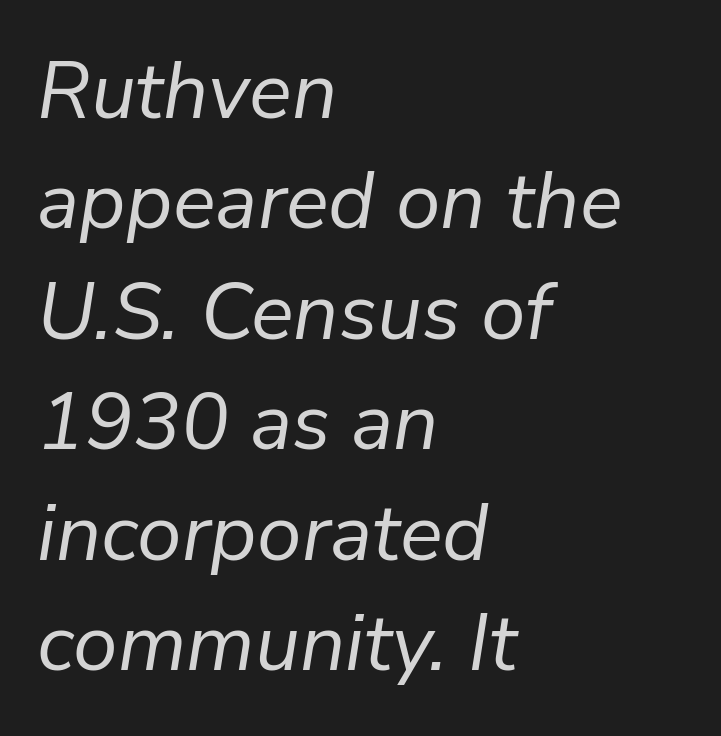
The image shows 80 px regular-weight type, italic (leaning right); set left-aligned, normal line spacing (1.38x), normal letter spacing, not underlined; low stroke contrast and a medium x-height.
